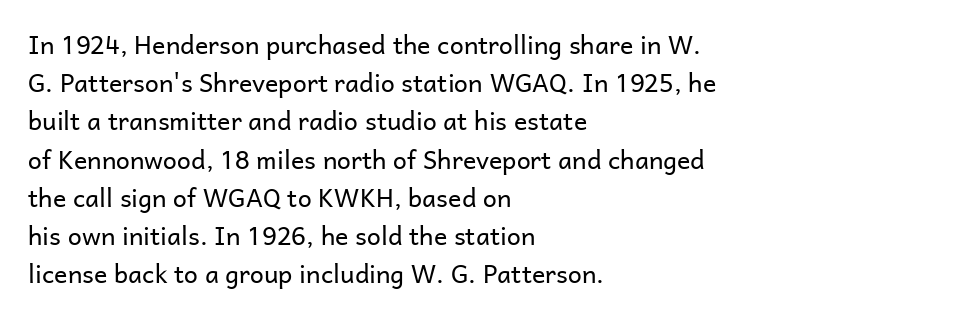
The image shows 25 px text type, upright; set left-aligned, normal line spacing (1.53x), normal letter spacing, not underlined.
